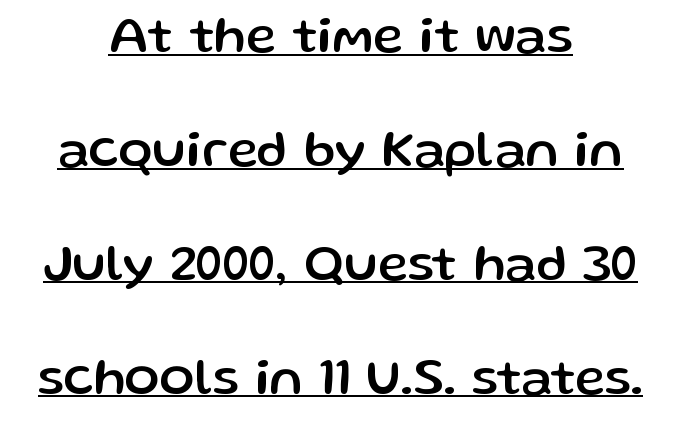
Q: Is the text italic (slanted)? A: No, it is upright.
Q: Is the typeface a serif or a sans-serif typeface? A: Sans-serif.
Q: Is the text underlined? A: Yes.
Q: How is the paragraph aligned? A: Centered.
Q: Is the spacing between letters normal or unusually wide? A: Normal.
Q: Is the spacing between lines tight, normal or loose? A: Loose.
Q: Width (condensed, normal, or wide)? A: Normal.
Q: Stroke contrast? A: Low.
Q: x-height? A: Medium.
Q: Monospaced? A: No.
